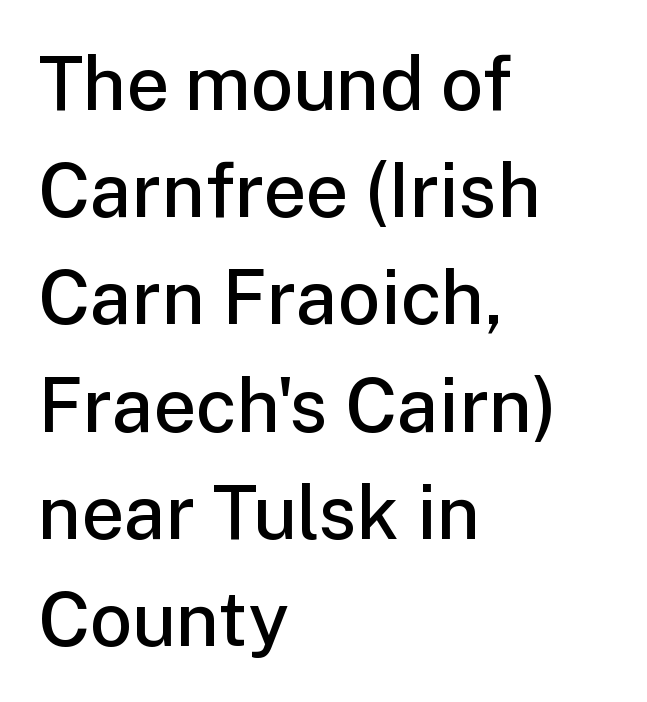
The area under the type is left untouched. Style check: upright. A student would call this left alignment; a typographer would say flush left, rag right. The letterforms sit shoulder to shoulder at normal distance.
